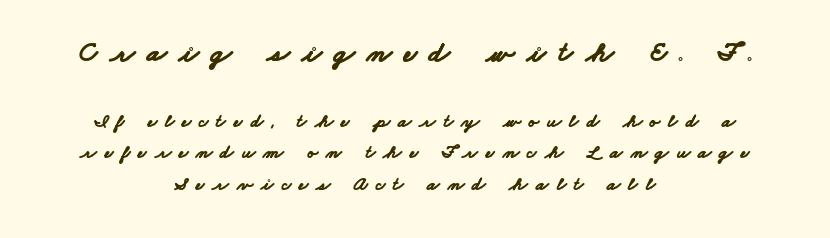
Serif or sans? Sans — the stroke terminals are bare. Top chunk: large. Bottom chunk: small. Character widths vary here, with narrow letters taking less room than wide ones. Between one letter and the next there's a generous, obvious gap. Line spacing here is normal.
